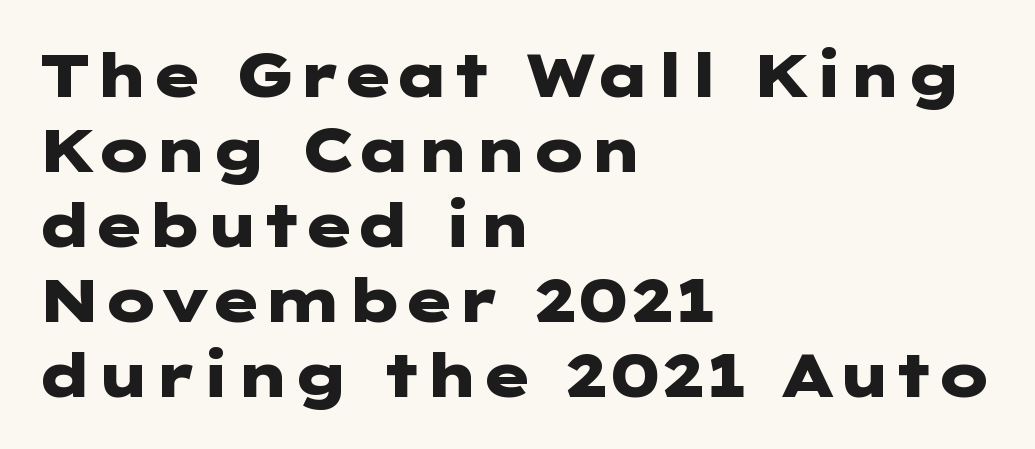
The image shows 60 px heavy, wide sans-serif type, upright; set left-aligned, normal line spacing (1.25x), normal letter spacing, not underlined; low stroke contrast and a medium x-height.
